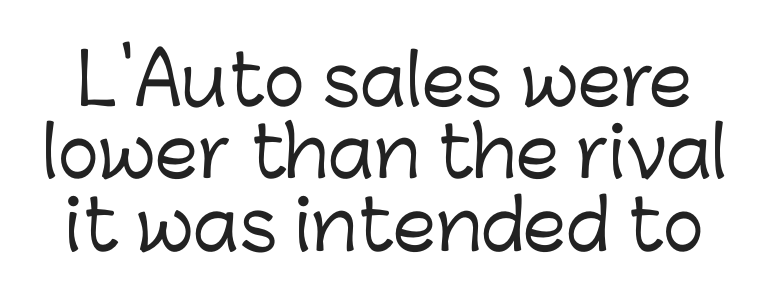
{"serif": "no", "italic": "no", "width": "normal", "stroke_contrast": "low", "x_height": "medium", "monospaced": "no", "underline": "no", "line_spacing": "tight", "line_spacing_ratio": 1.05, "letter_spacing": "normal", "letter_spacing_em": 0.0, "glyph_px": 69}
